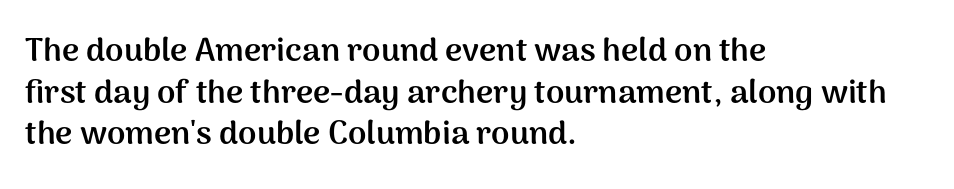
Q: Is the text bold? A: Yes.
Q: Is the text italic (slanted)? A: No, it is upright.
Q: Is the typeface a serif or a sans-serif typeface? A: Sans-serif.
Q: Is the text underlined? A: No.
Q: How is the paragraph aligned? A: Left-aligned.
Q: Is the spacing between letters normal or unusually wide? A: Normal.
Q: Is the spacing between lines tight, normal or loose? A: Normal.
Q: Width (condensed, normal, or wide)? A: Normal.
Q: Stroke contrast? A: Medium.
Q: x-height? A: Medium.
Q: Monospaced? A: No.
